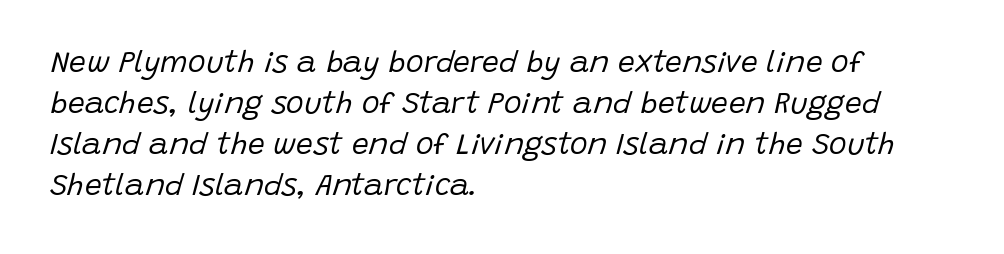
Q: Is the text bold? A: No.
Q: Is the text italic (slanted)? A: Yes, it leans right by about 15 degrees.
Q: Is the text underlined? A: No.
Q: How is the paragraph aligned? A: Left-aligned.
Q: Is the spacing between letters normal or unusually wide? A: Normal.
Q: Is the spacing between lines tight, normal or loose? A: Normal.
Q: Width (condensed, normal, or wide)? A: Normal.
Q: Stroke contrast? A: Low.
Q: x-height? A: Large.
Q: Monospaced? A: No.
